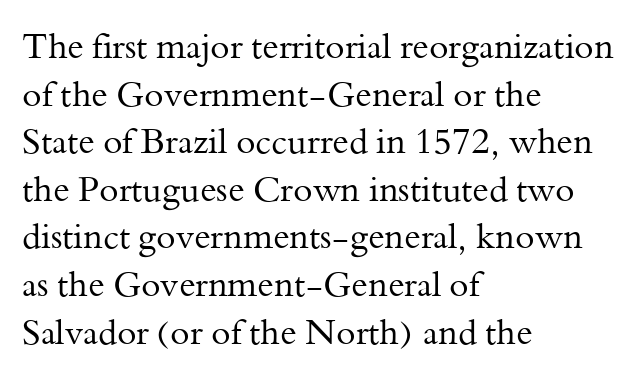
Q: Is the text bold? A: No.
Q: Is the text italic (slanted)? A: No, it is upright.
Q: Is the typeface a serif or a sans-serif typeface? A: Serif.
Q: Is the text underlined? A: No.
Q: How is the paragraph aligned? A: Left-aligned.
Q: Is the spacing between letters normal or unusually wide? A: Normal.
Q: Is the spacing between lines tight, normal or loose? A: Normal.
Q: Width (condensed, normal, or wide)? A: Normal.
Q: Stroke contrast? A: Medium.
Q: x-height? A: Small.
Q: Monospaced? A: No.
